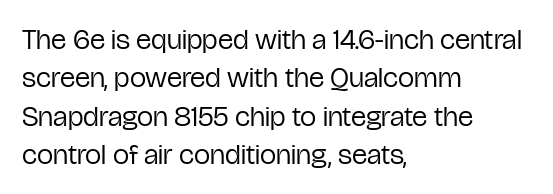
Characters follow at the spacing the type designer built in. Looks like regular typesetting: each glyph gets only the width it needs. Line spacing here is normal. Reading down the block, your eye returns to a fixed left position each line. Quick note: not italic, upright.
